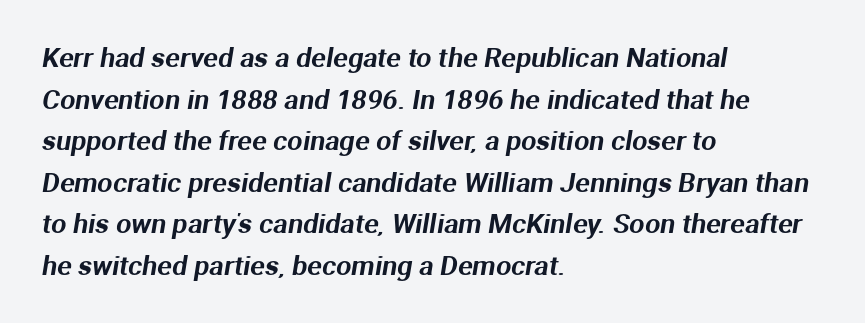
Does the leading feel generous? No, just average. The lines in this sample share a left origin and differ only in where they stop. The specimen omits any rule beneath the text block's lines. The horizontal fit of the characters is conventional and even.
